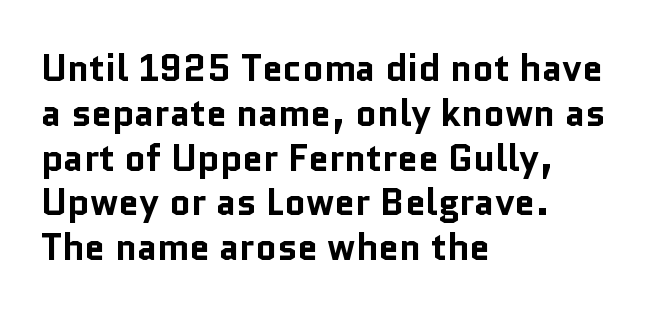
{"serif": "no", "italic": "no", "bold": "yes", "weight": "bold", "width": "normal", "stroke_contrast": "low", "x_height": "medium", "monospaced": "no", "underline": "no", "align": "left", "line_spacing_ratio": 1.21, "letter_spacing": "normal", "letter_spacing_em": 0.0, "glyph_px": 37}
